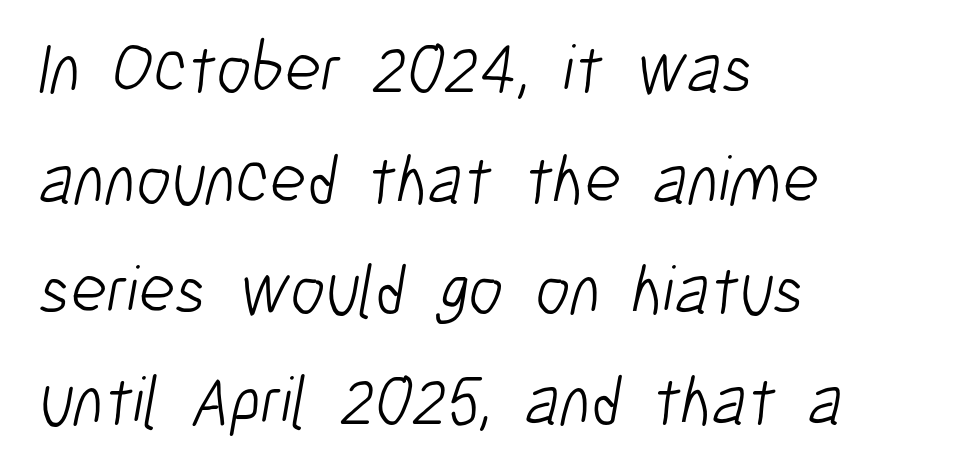
{"serif": "no", "bold": "no", "weight": "light", "width": "condensed", "stroke_contrast": "low", "x_height": "medium", "monospaced": "no", "underline": "no", "align": "left", "line_spacing": "normal", "line_spacing_ratio": 1.58, "letter_spacing": "normal", "letter_spacing_em": 0.0, "glyph_px": 70}
